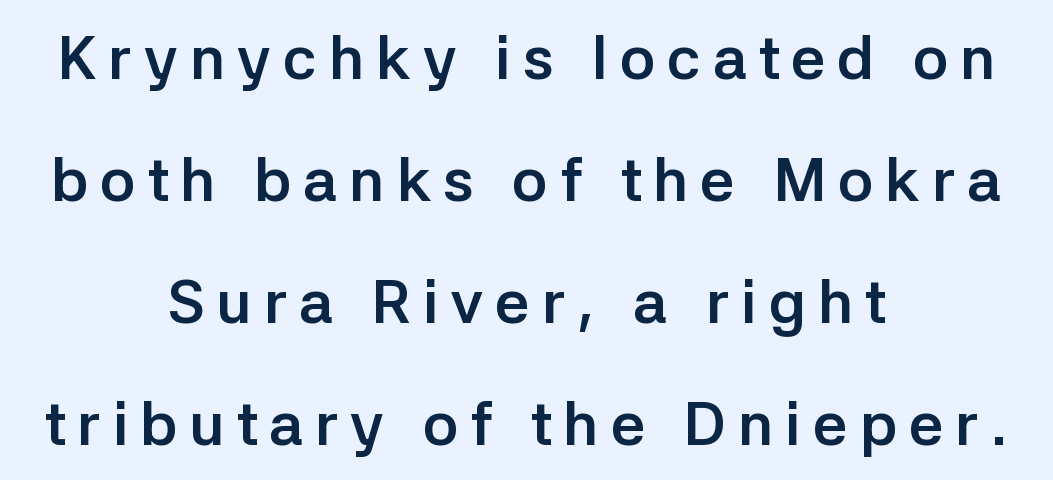
The font is running at its bold setting. Underlining? Definitely not there. The paragraph has two soft edges and a firm central axis. The face used here is proportionally spaced, like ordinary book or web type.
